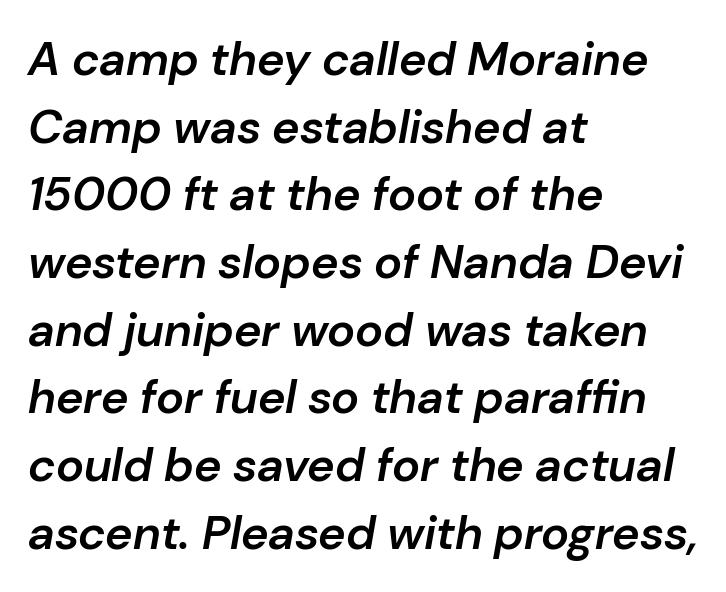
Any mark beneath the type? The region is blank. Slant detected: the letters are inclined. Every row of glyphs begins at an identical x-position on the left. Leading matches the norm, producing a regular column. The letters advance in unequal steps, a hallmark of proportional type. Strokes here are thickened, but only to semibold level.
